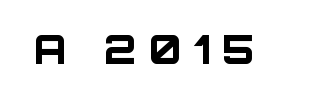
{"serif": "no", "italic": "no", "bold": "yes", "weight": "bold", "width": "normal", "stroke_contrast": "low", "x_height": "large", "monospaced": "no", "underline": "no", "letter_spacing": "wide", "letter_spacing_em": 0.32, "glyph_px": 39}
